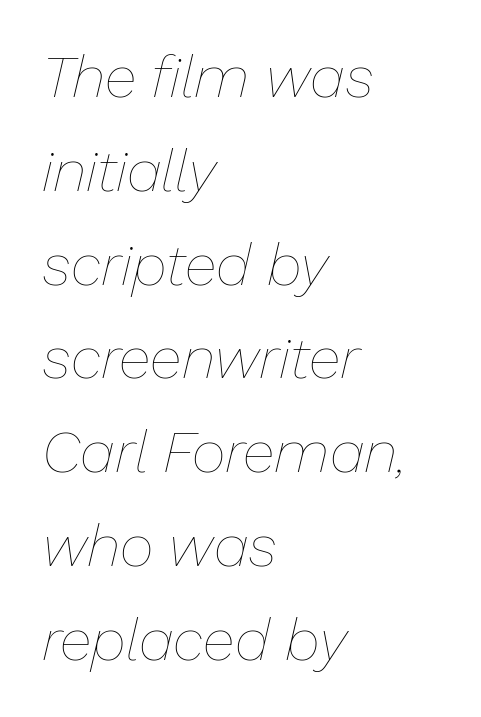
The image shows 59 px thin type, italic (leaning right); set left-aligned, normal line spacing (1.59x), normal letter spacing, not underlined; low stroke contrast and a medium x-height.
